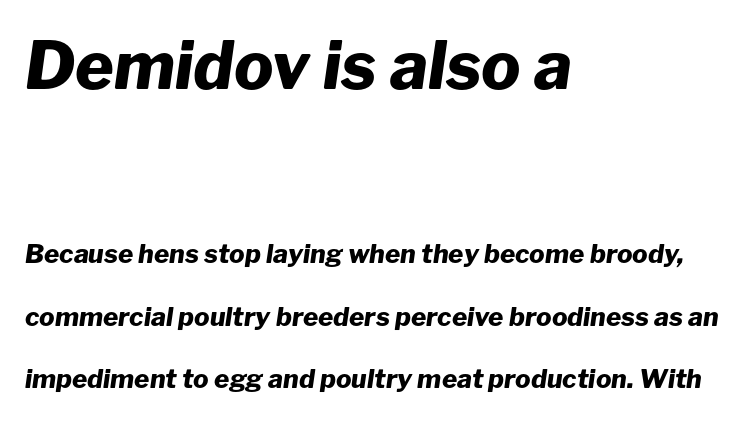
Q: Is the text bold? A: Yes.
Q: Is the text italic (slanted)? A: Yes, it leans right by about 8 degrees.
Q: Is the text underlined? A: No.
Q: How is the paragraph aligned? A: Left-aligned.
Q: Is the spacing between letters normal or unusually wide? A: Normal.
Q: Is the spacing between lines tight, normal or loose? A: Loose.
Q: Which block of text is set in a larger size, the first (top) or the second (bottom)? A: The first (top) one.
Q: Width (condensed, normal, or wide)? A: Normal.
Q: Stroke contrast? A: Low.
Q: x-height? A: Medium.
Q: Monospaced? A: No.
